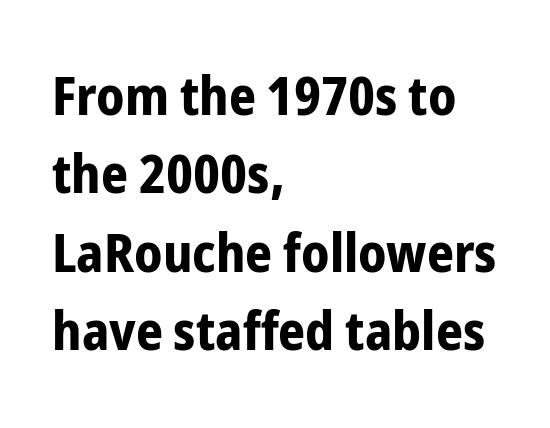
{"serif": "no", "italic": "no", "bold": "yes", "weight": "bold", "width": "condensed", "stroke_contrast": "low", "x_height": "medium", "monospaced": "no", "underline": "no", "align": "left", "line_spacing": "normal", "line_spacing_ratio": 1.48, "letter_spacing": "normal", "letter_spacing_em": 0.0, "glyph_px": 53}
